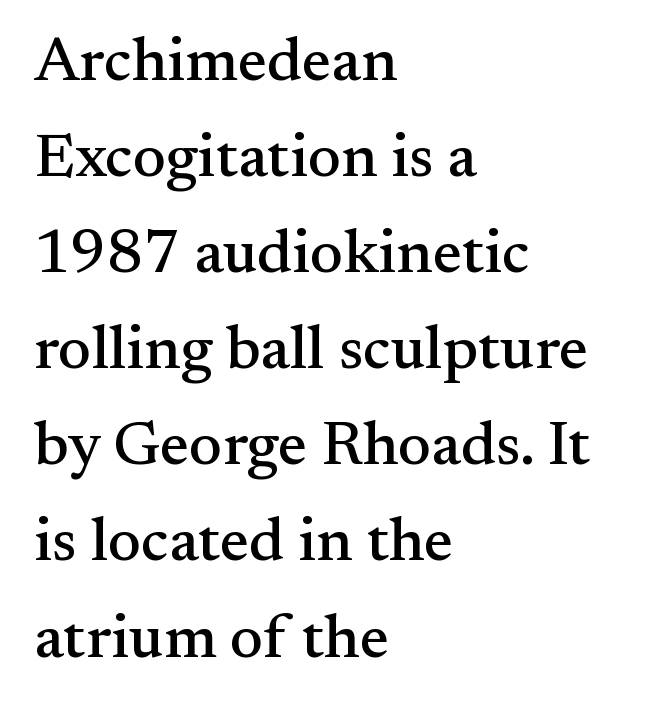
The image shows 62 px serif type, upright; set left-aligned, normal line spacing (1.55x), normal letter spacing, not underlined; medium stroke contrast and a small x-height.
